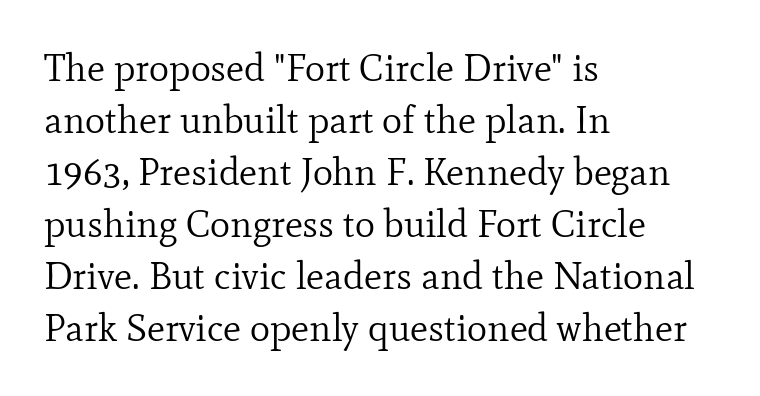
{"serif": "yes", "italic": "no", "bold": "no", "weight": "regular", "width": "normal", "stroke_contrast": "low", "x_height": "small", "monospaced": "no", "underline": "no", "align": "left", "line_spacing": "normal", "line_spacing_ratio": 1.37, "letter_spacing": "normal", "letter_spacing_em": 0.0, "glyph_px": 38}
